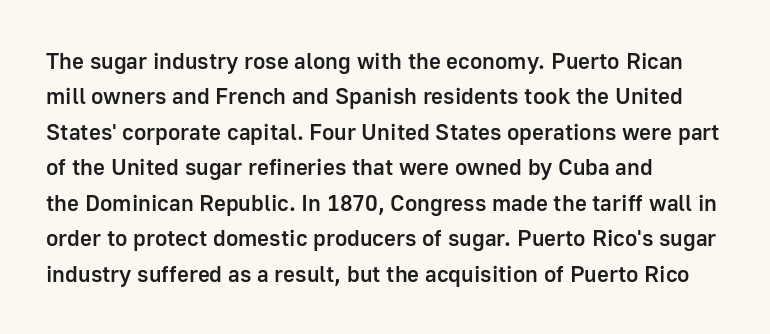
{"italic": "no", "bold": "semi", "underline": "no", "align": "left", "line_spacing": "normal", "line_spacing_ratio": 1.54, "letter_spacing": "normal", "letter_spacing_em": 0.0, "glyph_px": 23}
